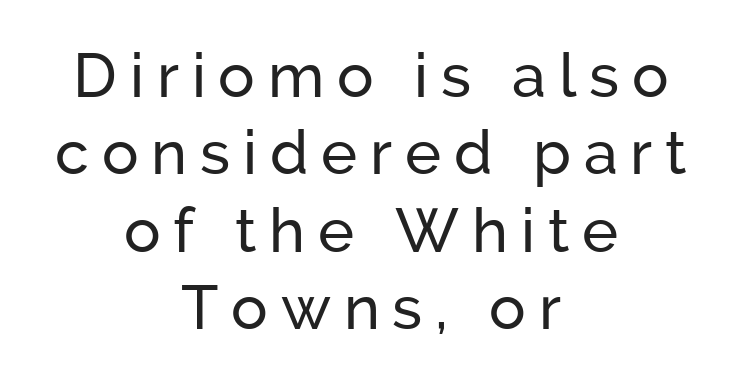
Q: Is the text italic (slanted)? A: No, it is upright.
Q: Is the typeface a serif or a sans-serif typeface? A: Sans-serif.
Q: Is the text underlined? A: No.
Q: How is the paragraph aligned? A: Centered.
Q: Is the spacing between letters normal or unusually wide? A: Unusually wide.
Q: Is the spacing between lines tight, normal or loose? A: Normal.
Q: Width (condensed, normal, or wide)? A: Normal.
Q: Stroke contrast? A: Low.
Q: x-height? A: Medium.
Q: Monospaced? A: No.
